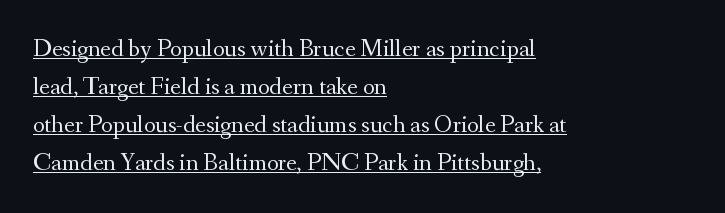
The image shows 25 px text type, upright; set left-aligned, normal line spacing (1.52x), normal letter spacing, underlined.
